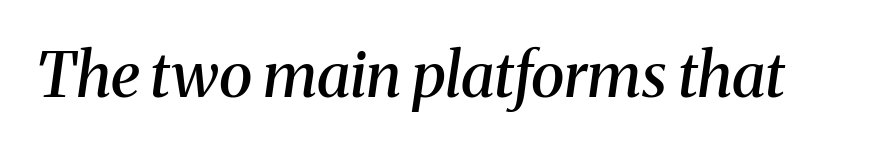
Q: Is the text bold? A: Semi-bold.
Q: Is the text italic (slanted)? A: Yes, it leans right by about 8 degrees.
Q: Is the typeface a serif or a sans-serif typeface? A: Serif.
Q: Is the text underlined? A: No.
Q: Is the spacing between letters normal or unusually wide? A: Normal.
Q: Width (condensed, normal, or wide)? A: Normal.
Q: Stroke contrast? A: Medium.
Q: x-height? A: Medium.
Q: Monospaced? A: No.
